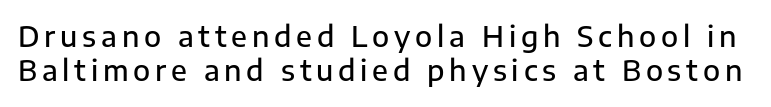
A roman cut, with each character standing at attention. Is this a sans? Yes — the strokes have no serifs. Underlining? Definitely not there. Varying glyph widths throughout — classic text-font behaviour.
